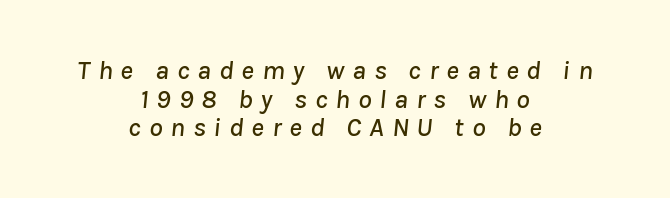
{"italic": "yes", "lean": "right", "slant_degrees": 8, "underline": "no", "align": "center", "line_spacing": "tight", "line_spacing_ratio": 1.06, "letter_spacing": "wide", "letter_spacing_em": 0.29, "glyph_px": 27}
